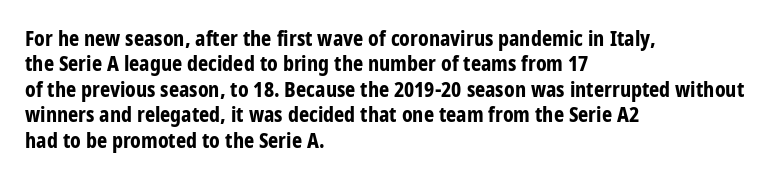
Q: Is the text bold? A: Yes.
Q: Is the text italic (slanted)? A: No, it is upright.
Q: Is the text underlined? A: No.
Q: How is the paragraph aligned? A: Left-aligned.
Q: Is the spacing between letters normal or unusually wide? A: Normal.
Q: Is the spacing between lines tight, normal or loose? A: Normal.
